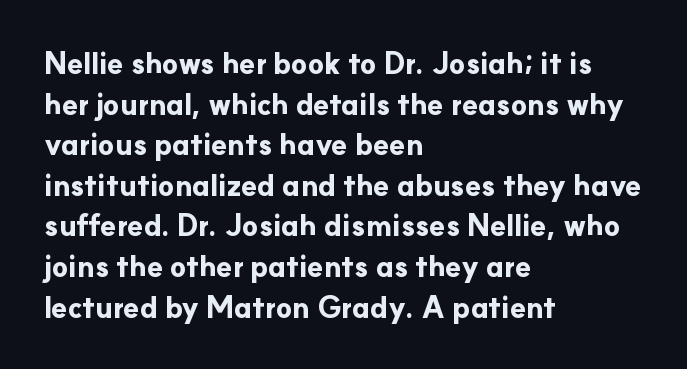
{"serif": "no", "italic": "no", "bold": "yes", "weight": "bold", "width": "normal", "stroke_contrast": "low", "x_height": "small", "monospaced": "no", "underline": "no", "align": "left", "line_spacing": "normal", "line_spacing_ratio": 1.4, "letter_spacing": "normal", "letter_spacing_em": 0.0, "glyph_px": 29}
